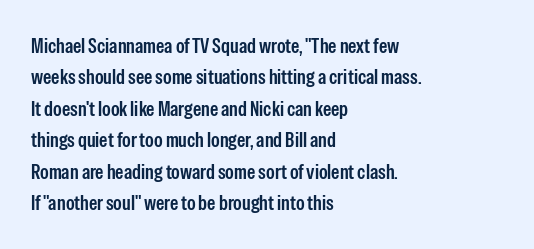
The image shows 21 px text type, upright; set left-aligned, normal line spacing (1.5x), normal letter spacing, not underlined.
